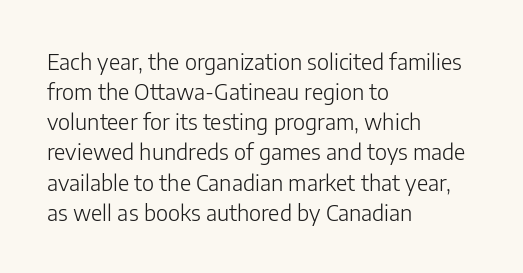
The letterforms sit shoulder to shoulder at normal distance. The space directly below the letters is spotless. Counters stay open thanks to moderate or lighter strokes. The vertical gap from one line to the next is medium. Ascenders rise straight up at ninety degrees. The ragged edge is on the right, which tells us the setting is flush left.
